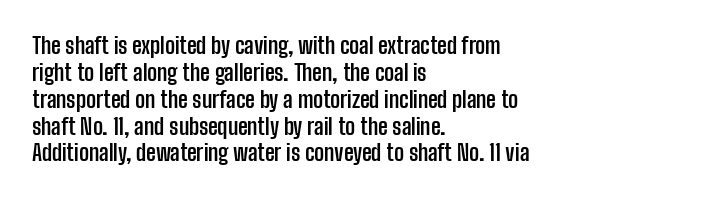
{"italic": "no", "bold": "yes", "underline": "no", "align": "left", "line_spacing_ratio": 1.22, "letter_spacing": "normal", "letter_spacing_em": 0.0, "glyph_px": 22}
